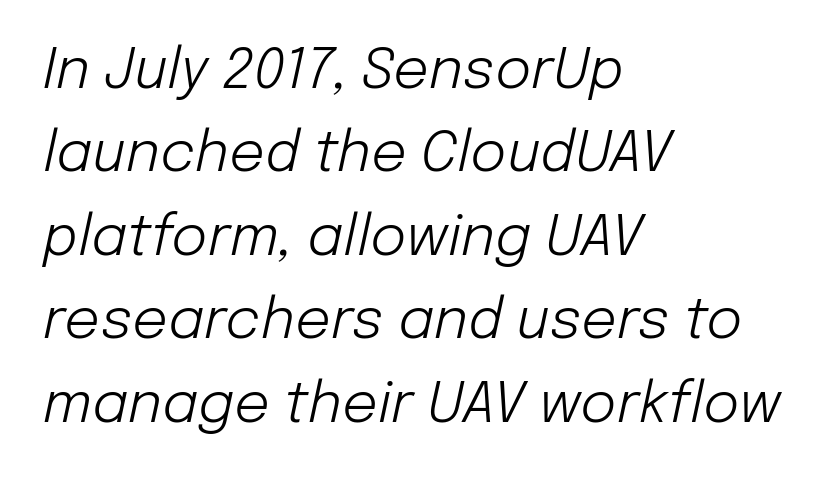
The image shows 56 px light type, italic (leaning right); set left-aligned, normal line spacing (1.49x), normal letter spacing, not underlined; low stroke contrast and a medium x-height.
